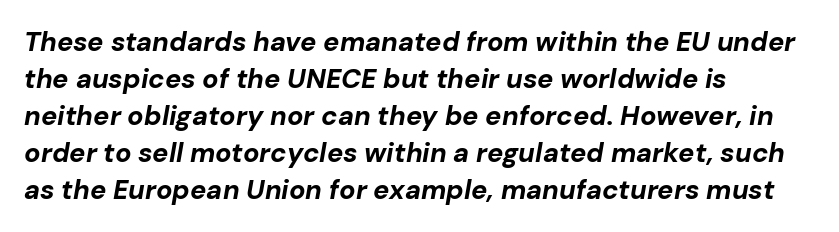
Q: Is the text bold? A: Yes.
Q: Is the text italic (slanted)? A: Yes, it leans right by about 10 degrees.
Q: Is the text underlined? A: No.
Q: How is the paragraph aligned? A: Left-aligned.
Q: Is the spacing between letters normal or unusually wide? A: Normal.
Q: Is the spacing between lines tight, normal or loose? A: Normal.
